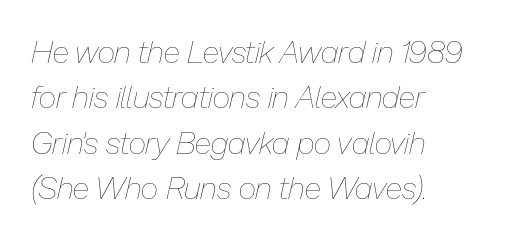
Q: Is the text bold? A: No.
Q: Is the text italic (slanted)? A: Yes, it leans right by about 13 degrees.
Q: Is the text underlined? A: No.
Q: How is the paragraph aligned? A: Left-aligned.
Q: Is the spacing between letters normal or unusually wide? A: Normal.
Q: Is the spacing between lines tight, normal or loose? A: Normal.
Q: Width (condensed, normal, or wide)? A: Normal.
Q: Stroke contrast? A: Low.
Q: x-height? A: Medium.
Q: Monospaced? A: No.
